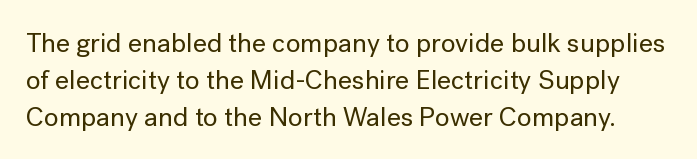
{"italic": "no", "underline": "no", "line_spacing": "normal", "line_spacing_ratio": 1.37, "letter_spacing": "normal", "letter_spacing_em": 0.0, "glyph_px": 27}
